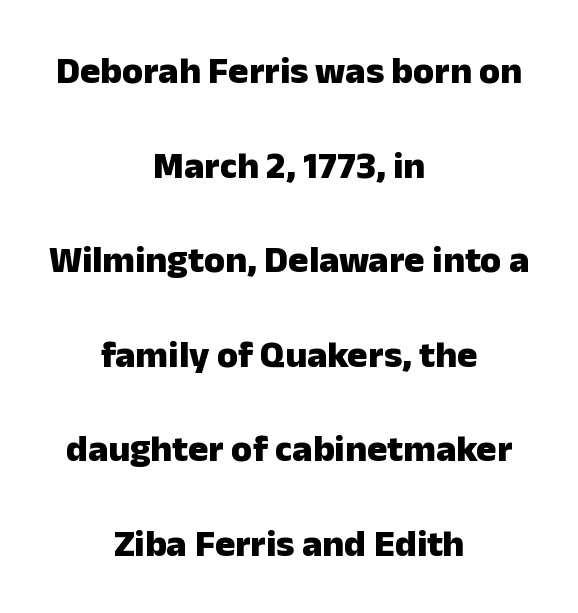
{"serif": "no", "italic": "no", "bold": "yes", "weight": "heavy", "width": "normal", "stroke_contrast": "low", "x_height": "medium", "monospaced": "no", "underline": "no", "align": "center", "line_spacing": "loose", "line_spacing_ratio": 2.49, "letter_spacing": "normal", "letter_spacing_em": 0.0, "glyph_px": 38}
